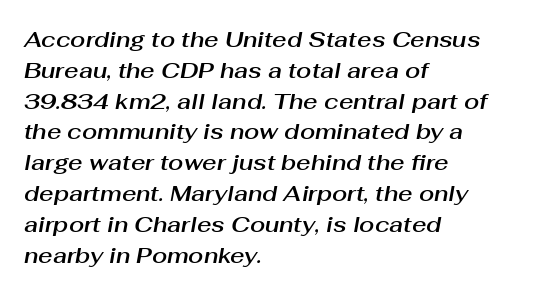
Q: Is the text italic (slanted)? A: Yes, it leans right by about 10 degrees.
Q: Is the text underlined? A: No.
Q: How is the paragraph aligned? A: Left-aligned.
Q: Is the spacing between letters normal or unusually wide? A: Normal.
Q: Is the spacing between lines tight, normal or loose? A: Normal.
